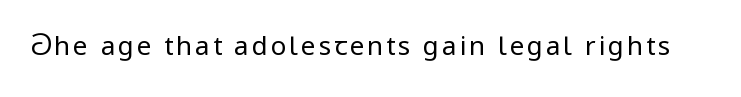
{"italic": "no", "bold": "no", "underline": "no", "glyph_px": 26}
